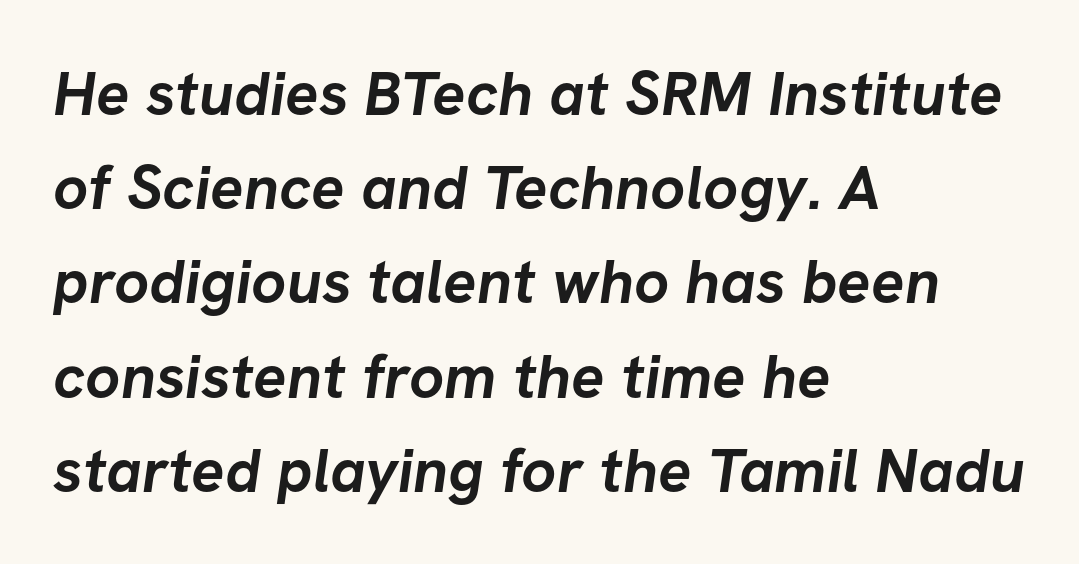
{"serif": "no", "bold": "yes", "weight": "semibold", "width": "normal", "stroke_contrast": "low", "x_height": "medium", "monospaced": "no", "underline": "no", "align": "left", "line_spacing": "normal", "line_spacing_ratio": 1.52, "letter_spacing": "normal", "letter_spacing_em": 0.0, "glyph_px": 62}
